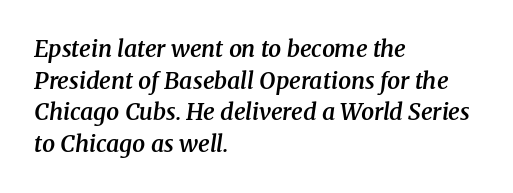
Nothing unusual about the tracking: characters are spaced as the font intends. Reading down the column, the eye jumps a familiar distance to each next line. Underlining? Definitely not there. Notice how the stems are inclined rather than vertical — that's the hallmark of italics.
